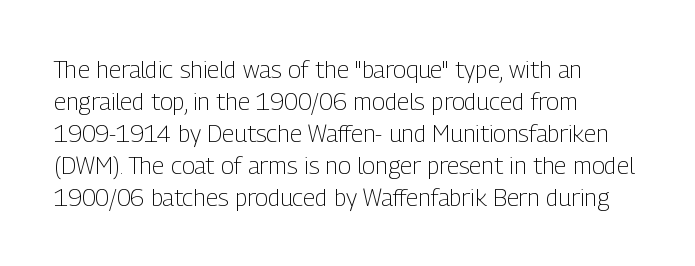
A bare baseline throughout the passage. Does the lettering tilt? It doesn't — this is upright. Leftover space on each line is placed entirely after the last word. Regarding leading, the lines here are spaced in the standard way. Inter-character spacing is left at the font's built-in metrics. Compared with a typical body face, this is equally light or lighter still.
